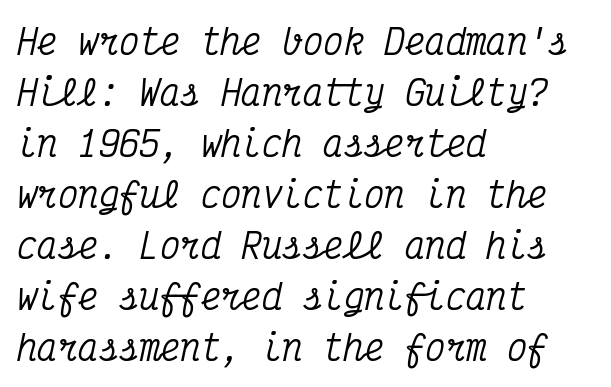
The image shows 34 px condensed serif type, italic (leaning right), monospaced; set left-aligned, normal line spacing (1.5x), normal letter spacing, not underlined; medium stroke contrast and a medium x-height.
